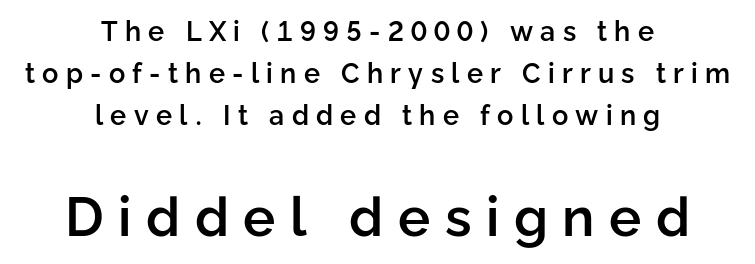
Are there feet on the stems? There aren't — it's a sans. The glyphs are unaccompanied by any horizontal stroke below them. Unlike italic type, these characters show no tilt at all. Does the leading feel generous? No, just average. Stroke thickness is moderately raised; the sample reads as semibold.
